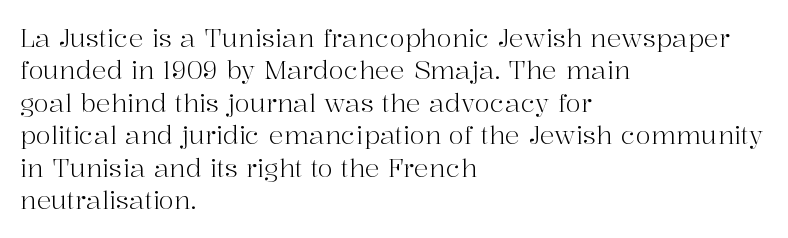
{"italic": "no", "bold": "no", "underline": "no", "align": "left", "line_spacing": "normal", "line_spacing_ratio": 1.3, "letter_spacing": "normal", "letter_spacing_em": 0.0, "glyph_px": 25}
